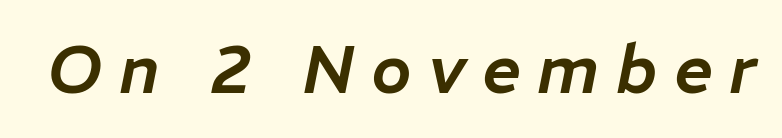
The image shows 68 px text type, italic (leaning right); set unusually wide letter spacing (+0.24 em), not underlined; low stroke contrast and a medium x-height.
